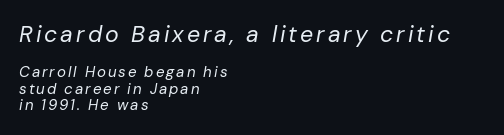
Q: Is the text bold? A: No.
Q: Is the text italic (slanted)? A: Yes, it leans right by about 10 degrees.
Q: Is the text underlined? A: No.
Q: How is the paragraph aligned? A: Left-aligned.
Q: Is the spacing between lines tight, normal or loose? A: Tight.
Q: Which block of text is set in a larger size, the first (top) or the second (bottom)? A: The first (top) one.
